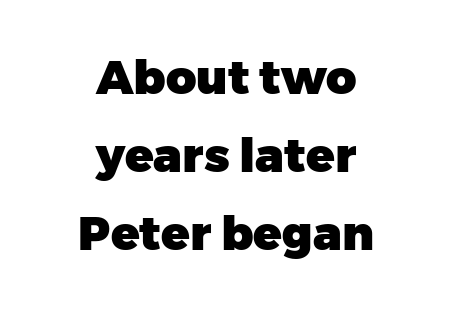
{"serif": "no", "italic": "no", "bold": "yes", "weight": "heavy", "width": "normal", "stroke_contrast": "low", "x_height": "medium", "monospaced": "no", "underline": "no", "align": "center", "line_spacing": "normal", "line_spacing_ratio": 1.66, "letter_spacing": "normal", "letter_spacing_em": 0.0, "glyph_px": 47}
